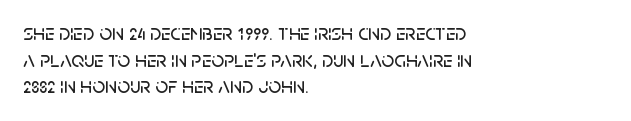
Q: Is the text italic (slanted)? A: No, it is upright.
Q: Is the text underlined? A: No.
Q: How is the paragraph aligned? A: Left-aligned.
Q: Is the spacing between letters normal or unusually wide? A: Normal.
